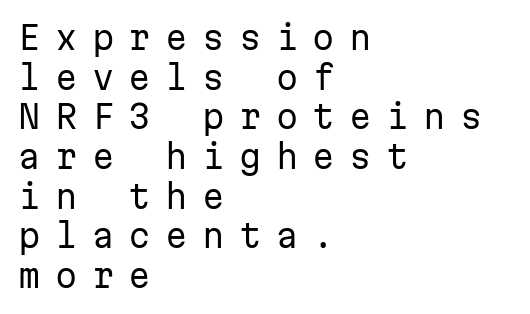
Q: Is the text bold? A: No.
Q: Is the text italic (slanted)? A: No, it is upright.
Q: Is the typeface a serif or a sans-serif typeface? A: Sans-serif.
Q: Is the text underlined? A: No.
Q: How is the paragraph aligned? A: Left-aligned.
Q: Is the spacing between letters normal or unusually wide? A: Unusually wide.
Q: Width (condensed, normal, or wide)? A: Normal.
Q: Stroke contrast? A: Low.
Q: x-height? A: Medium.
Q: Monospaced? A: Yes.
